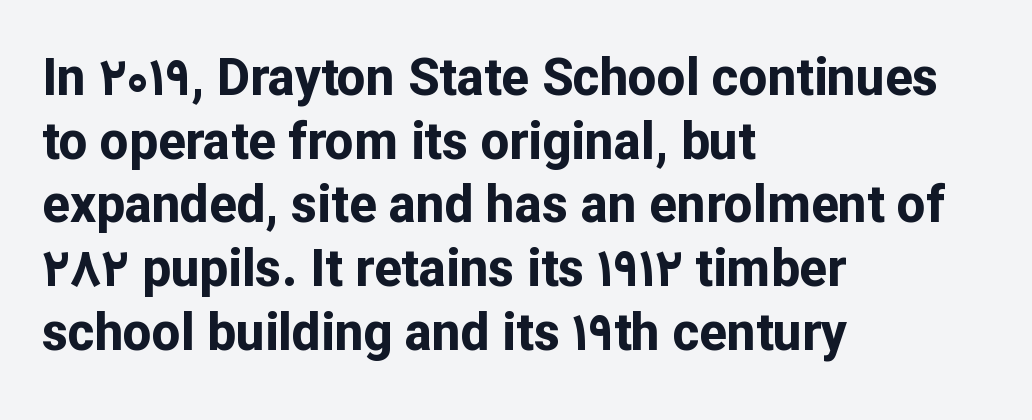
Q: Is the text bold? A: Yes.
Q: Is the text italic (slanted)? A: No, it is upright.
Q: Is the typeface a serif or a sans-serif typeface? A: Sans-serif.
Q: Is the text underlined? A: No.
Q: How is the paragraph aligned? A: Left-aligned.
Q: Is the spacing between letters normal or unusually wide? A: Normal.
Q: Is the spacing between lines tight, normal or loose? A: Normal.
Q: Width (condensed, normal, or wide)? A: Normal.
Q: Stroke contrast? A: Low.
Q: x-height? A: Medium.
Q: Monospaced? A: No.
